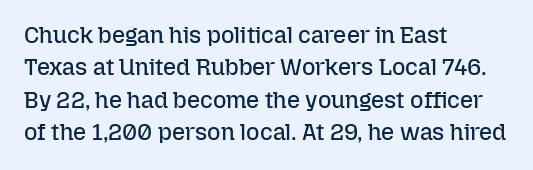
Q: Is the text bold? A: No.
Q: Is the text italic (slanted)? A: No, it is upright.
Q: Is the text underlined? A: No.
Q: How is the paragraph aligned? A: Left-aligned.
Q: Is the spacing between letters normal or unusually wide? A: Normal.
Q: Is the spacing between lines tight, normal or loose? A: Normal.
